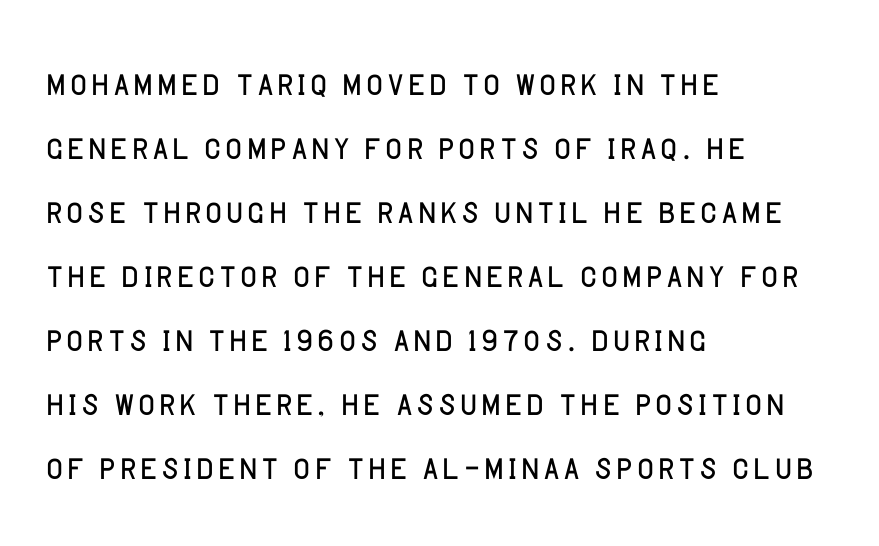
Q: Is the text bold? A: No.
Q: Is the text italic (slanted)? A: No, it is upright.
Q: Is the typeface a serif or a sans-serif typeface? A: Sans-serif.
Q: Is the text underlined? A: No.
Q: How is the paragraph aligned? A: Left-aligned.
Q: Is the spacing between letters normal or unusually wide? A: Normal.
Q: Is the spacing between lines tight, normal or loose? A: Normal.
Q: Width (condensed, normal, or wide)? A: Normal.
Q: Stroke contrast? A: Low.
Q: x-height? A: Large.
Q: Monospaced? A: No.
